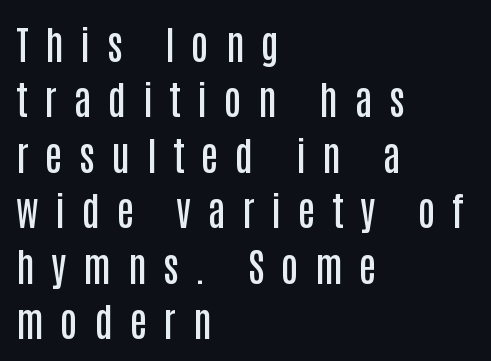
Here the designer chose a conventional face with non-uniform glyph widths. The glyphs have the mass of a demibold cut, below bold. The letters stand upright; this is a roman face. Leading: standard.
